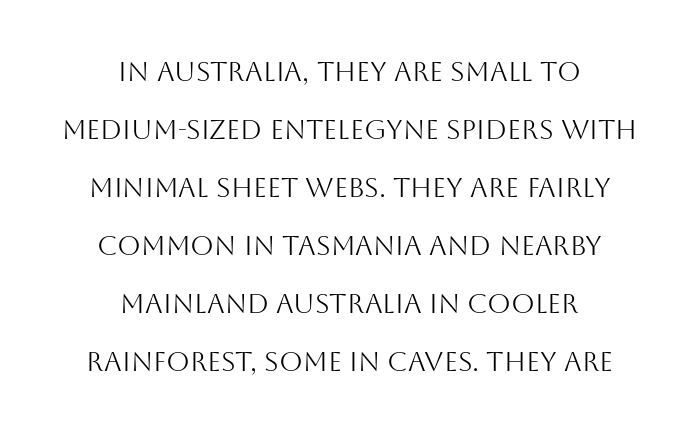
Q: Is the text bold? A: No.
Q: Is the text italic (slanted)? A: No, it is upright.
Q: Is the text underlined? A: No.
Q: How is the paragraph aligned? A: Centered.
Q: Is the spacing between letters normal or unusually wide? A: Normal.
Q: Is the spacing between lines tight, normal or loose? A: Loose.
